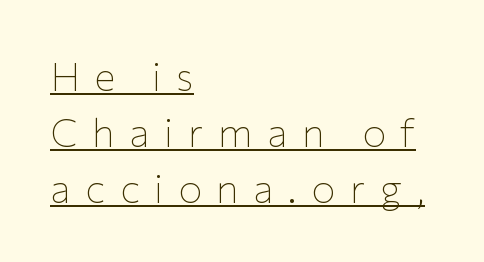
The image shows 40 px thin sans-serif type, upright; set left-aligned, normal line spacing (1.4x), unusually wide letter spacing (+0.36 em), underlined; low stroke contrast and a medium x-height.
